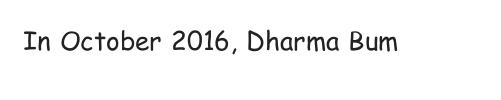
{"italic": "no", "bold": "no", "underline": "no", "letter_spacing": "normal", "letter_spacing_em": 0.0, "glyph_px": 26}
